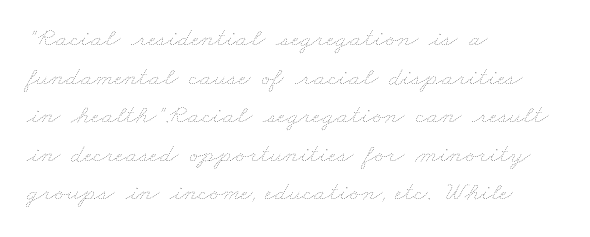
{"bold": "no", "underline": "no", "align": "left", "line_spacing": "normal", "line_spacing_ratio": 1.43, "letter_spacing": "normal", "letter_spacing_em": 0.0, "glyph_px": 27}
